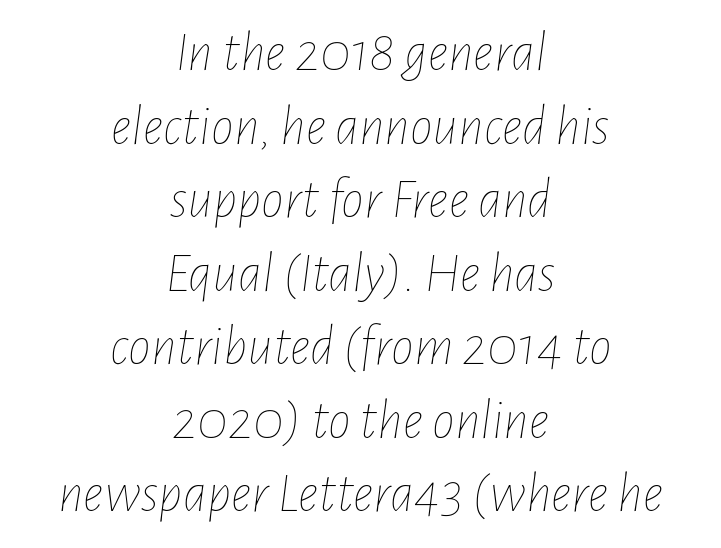
Q: Is the text bold? A: No.
Q: Is the text italic (slanted)? A: Yes, it leans right by about 7 degrees.
Q: Is the text underlined? A: No.
Q: How is the paragraph aligned? A: Centered.
Q: Is the spacing between letters normal or unusually wide? A: Normal.
Q: Is the spacing between lines tight, normal or loose? A: Normal.
Q: Width (condensed, normal, or wide)? A: Condensed.
Q: Stroke contrast? A: Low.
Q: x-height? A: Medium.
Q: Monospaced? A: No.
